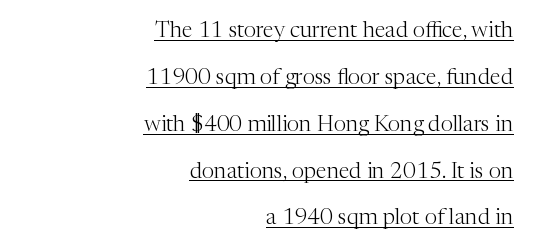
Casual observation: everything's shoved over to the right. The type is set solid horizontally, with unmodified tracking. The axis of the letterforms is exactly vertical. The typeface has the unassuming heft of standard copy or less. The string is rendered with underlining switched on. Line spacing here is loose.
